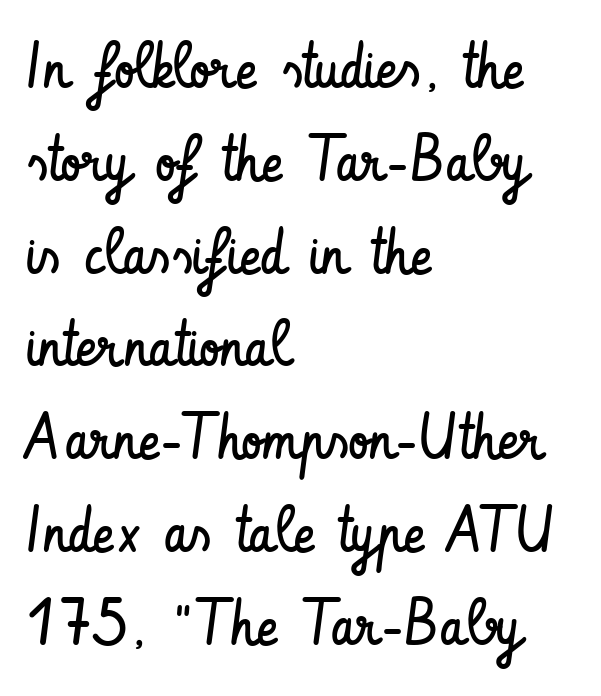
Is this a sans? Yes — the strokes have no serifs. In terms of posture, this sample is upright. Note the varied advance widths — an 'i' is clearly narrower than an 'm'. The glyphs are unaccompanied by any horizontal stroke below them. In CSS terms this would be text-align: left. Leading: standard.
